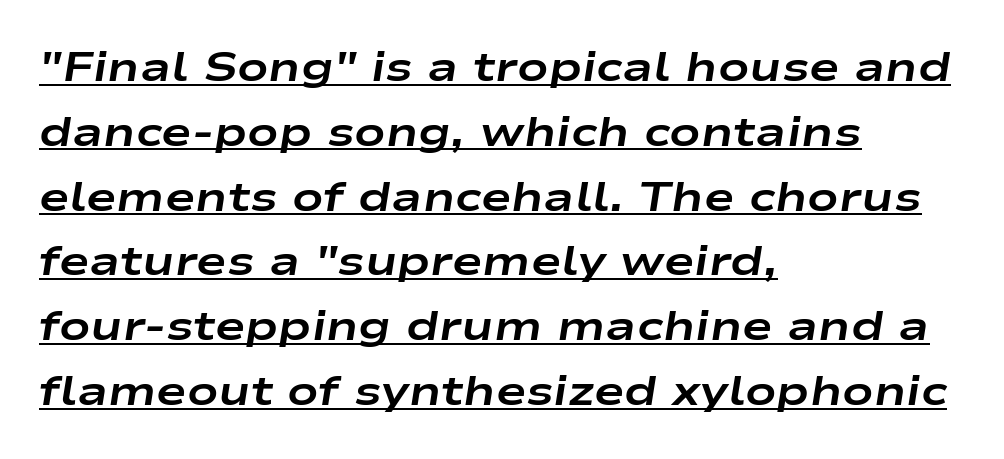
{"italic": "yes", "lean": "right", "slant_degrees": 9, "bold": "yes", "weight": "bold", "width": "wide", "stroke_contrast": "low", "x_height": "medium", "monospaced": "no", "underline": "yes", "align": "left", "line_spacing": "normal", "line_spacing_ratio": 1.58, "letter_spacing": "normal", "letter_spacing_em": 0.0, "glyph_px": 41}
